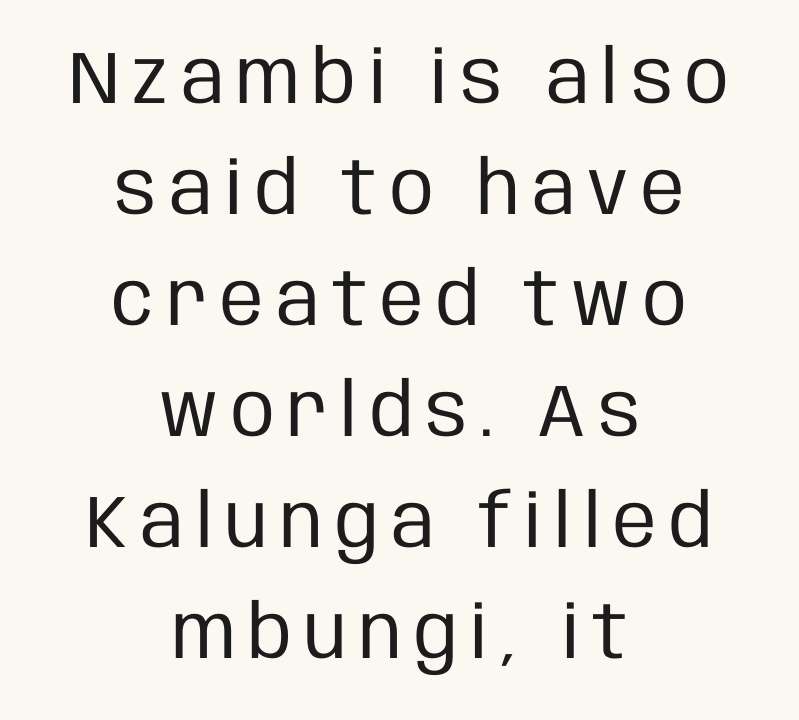
Q: Is the text bold? A: No.
Q: Is the text italic (slanted)? A: No, it is upright.
Q: Is the typeface a serif or a sans-serif typeface? A: Sans-serif.
Q: Is the text underlined? A: No.
Q: How is the paragraph aligned? A: Centered.
Q: Is the spacing between lines tight, normal or loose? A: Normal.
Q: Width (condensed, normal, or wide)? A: Condensed.
Q: Stroke contrast? A: Low.
Q: x-height? A: Large.
Q: Monospaced? A: No.
